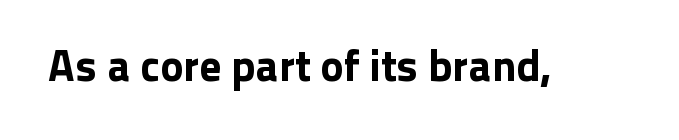
This rendering employs a face without finishing strokes, i.e., a sans-serif. The passage shown is typed in a proportional face where columns would drift. The gaps between neighbouring characters are ordinary and unremarkable. Do the letters lean? They stand straight. This rendering features lettering with no underline.
